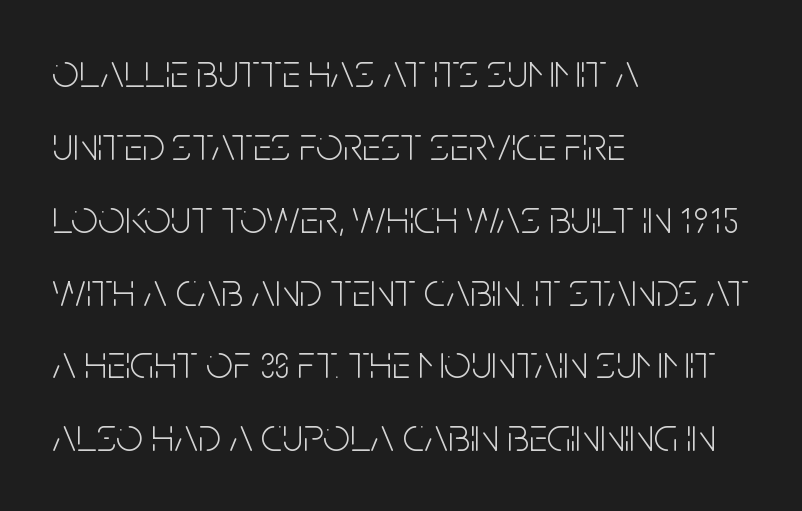
The image shows 47 px light, condensed sans-serif type, upright; set left-aligned, normal line spacing (1.55x), normal letter spacing, not underlined; low stroke contrast and a large x-height.
